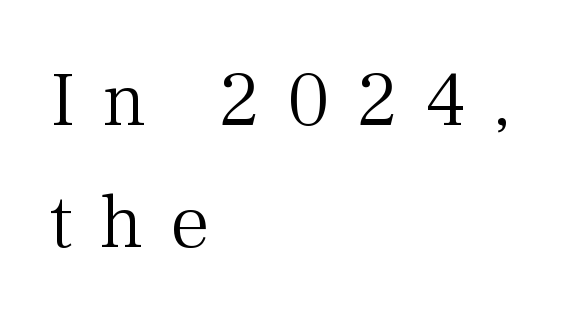
Is there any slant? The stems are plumb. The strokes are not fattened; the text isn't bold. This sample keeps an unexceptional amount of space between lines. The passage shown is not underscored anywhere.
